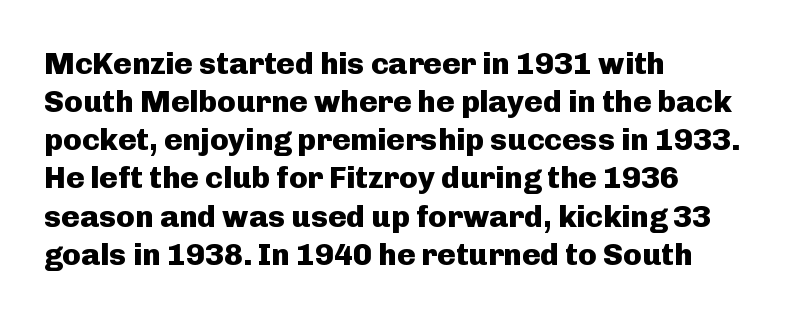
The image shows 31 px heavy sans-serif type, upright; set left-aligned, line spacing 1.23x, normal letter spacing, not underlined; low stroke contrast and a medium x-height.
